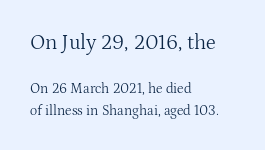
{"italic": "no", "bold": "no", "underline": "no", "align": "left", "line_spacing": "normal", "line_spacing_ratio": 1.59, "letter_spacing": "normal", "letter_spacing_em": 0.0, "larger_block": "first", "size_ratio": 1.5, "glyph_px": 21}
